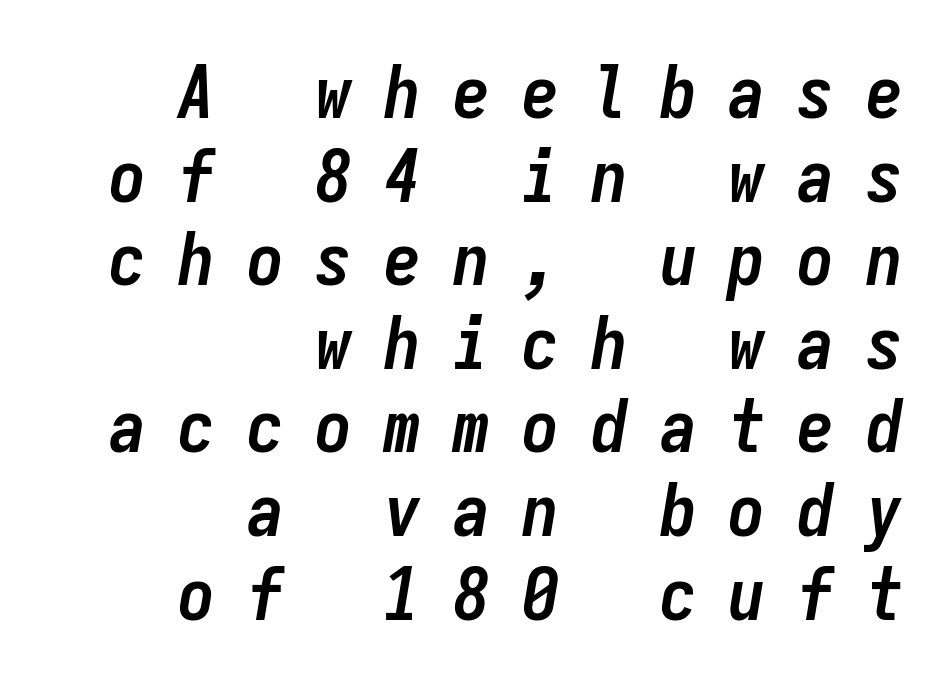
{"italic": "yes", "lean": "right", "slant_degrees": 9, "bold": "yes", "weight": "semibold", "width": "condensed", "stroke_contrast": "low", "x_height": "medium", "monospaced": "yes", "underline": "no", "align": "right", "line_spacing": "tight", "line_spacing_ratio": 1.13, "letter_spacing": "wide", "letter_spacing_em": 0.43, "glyph_px": 74}
